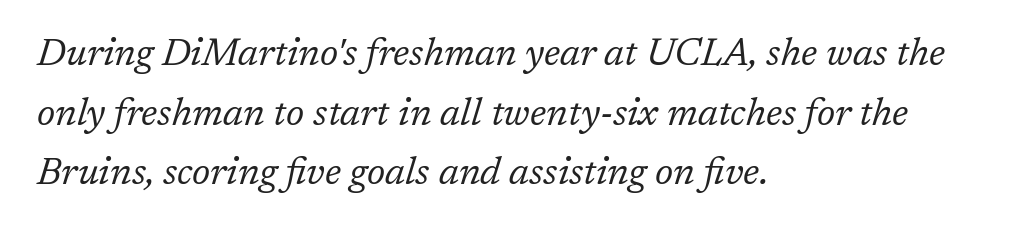
{"serif": "yes", "italic": "yes", "lean": "right", "slant_degrees": 17, "bold": "no", "weight": "regular", "width": "normal", "stroke_contrast": "low", "x_height": "medium", "monospaced": "no", "underline": "no", "align": "left", "line_spacing": "normal", "line_spacing_ratio": 1.57, "letter_spacing": "normal", "letter_spacing_em": 0.0, "glyph_px": 38}
